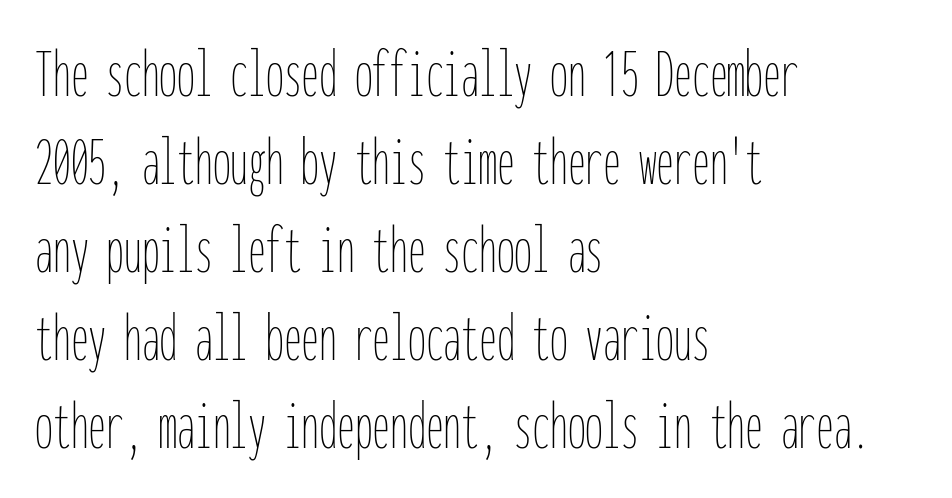
The image shows 71 px thin, condensed type, upright, monospaced; set left-aligned, line spacing 1.24x, normal letter spacing, not underlined; low stroke contrast and a medium x-height.
